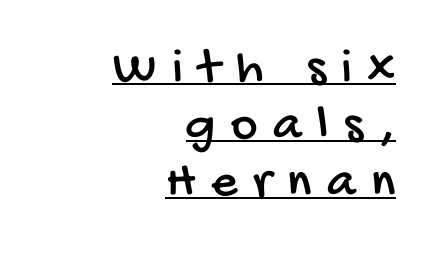
Casual observation: everything's shoved over to the right. Is there an underline? Yes — a line sits under the letters. This sample has the flowing, uneven cadence of proportional lettering. A typesetter would label this face a sans. How would I describe the line gaps? Narrow and economical.
